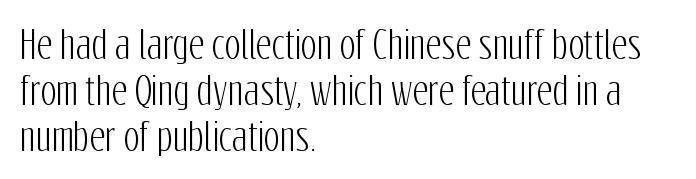
Q: Is the text italic (slanted)? A: No, it is upright.
Q: Is the typeface a serif or a sans-serif typeface? A: Sans-serif.
Q: Is the text underlined? A: No.
Q: How is the paragraph aligned? A: Left-aligned.
Q: Is the spacing between letters normal or unusually wide? A: Normal.
Q: Width (condensed, normal, or wide)? A: Condensed.
Q: Stroke contrast? A: Low.
Q: x-height? A: Medium.
Q: Monospaced? A: No.
